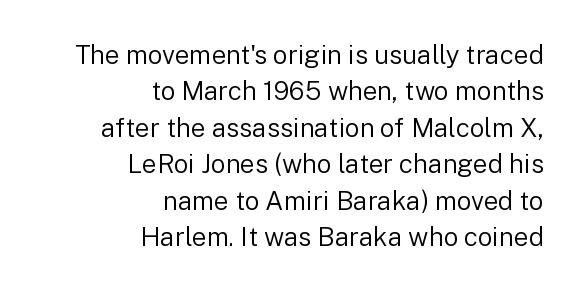
The image shows 26 px text type, upright; set right-aligned, normal line spacing (1.4x), normal letter spacing, not underlined.
